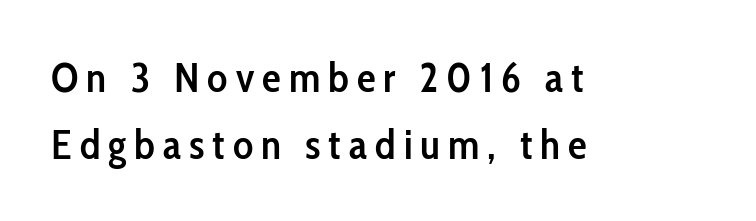
{"serif": "no", "italic": "no", "bold": "semi", "weight": "semibold", "width": "condensed", "stroke_contrast": "low", "x_height": "medium", "monospaced": "no", "underline": "no", "align": "left", "line_spacing": "normal", "line_spacing_ratio": 1.59, "glyph_px": 42}
